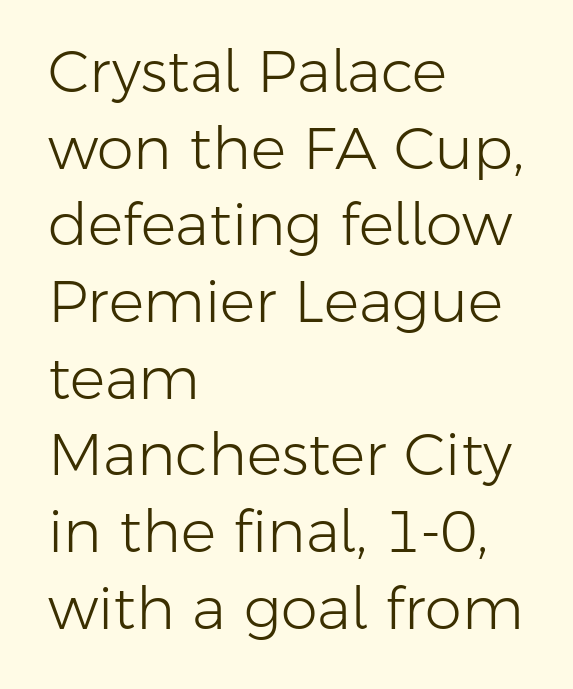
{"serif": "no", "italic": "no", "bold": "no", "weight": "light", "width": "normal", "stroke_contrast": "low", "x_height": "medium", "monospaced": "no", "underline": "no", "align": "left", "line_spacing": "normal", "line_spacing_ratio": 1.3, "letter_spacing": "normal", "letter_spacing_em": 0.0, "glyph_px": 59}
